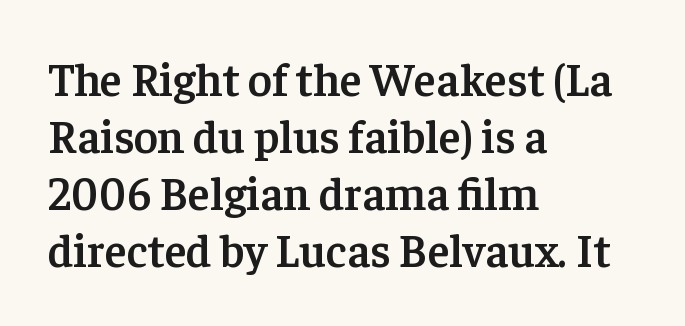
The image shows 46 px semibold serif type, upright; set left-aligned, line spacing 1.24x, normal letter spacing, not underlined; low stroke contrast and a medium x-height.
